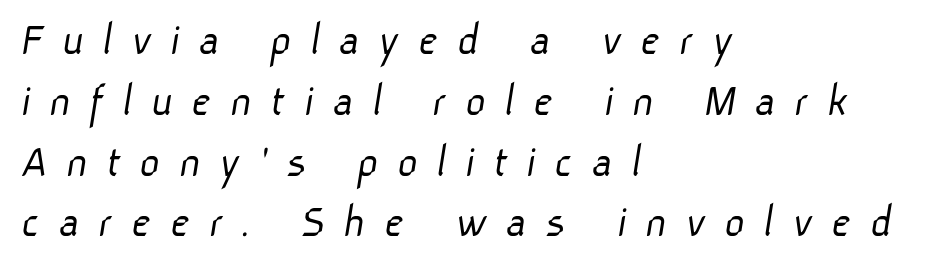
The string is rendered with underlining switched off. Short note: letters widely spaced. No extra ink here — the face is not bold. Each letter keeps its own natural width here, so spacing adapts to shape.
